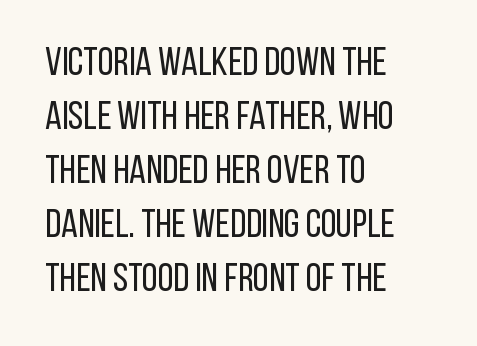
The image shows 40 px regular-weight, condensed sans-serif type, upright; set left-aligned, normal line spacing (1.35x), normal letter spacing, not underlined; low stroke contrast and a large x-height.
